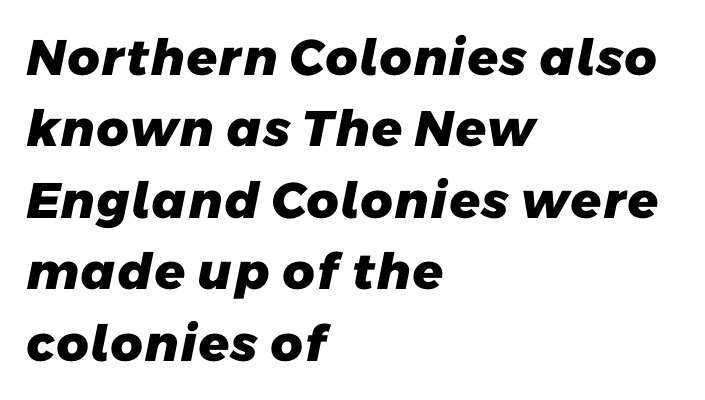
Rows of type keep a routine distance in the vertical direction. Notice how thick the strokes are: this is what a full bold looks like. The horizontal fit of the characters is conventional and even. The glyphs are unaccompanied by any horizontal stroke below them.
